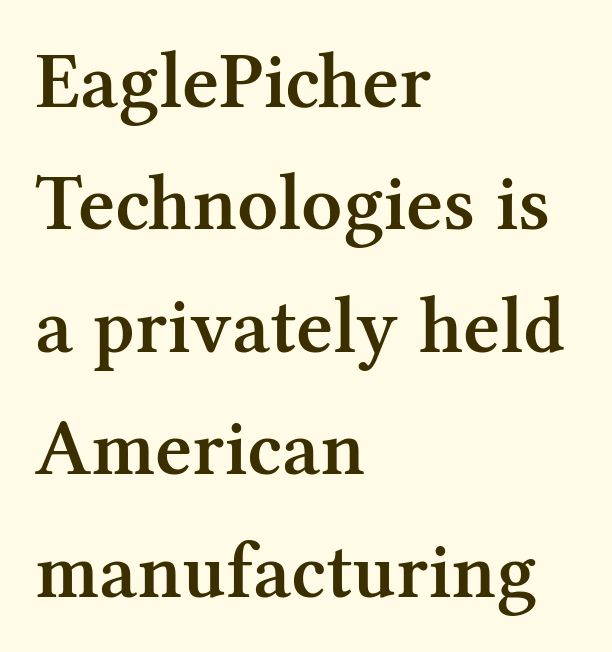
Q: Is the text bold? A: Semi-bold.
Q: Is the text italic (slanted)? A: No, it is upright.
Q: Is the typeface a serif or a sans-serif typeface? A: Serif.
Q: Is the text underlined? A: No.
Q: How is the paragraph aligned? A: Left-aligned.
Q: Is the spacing between letters normal or unusually wide? A: Normal.
Q: Is the spacing between lines tight, normal or loose? A: Normal.
Q: Width (condensed, normal, or wide)? A: Normal.
Q: Stroke contrast? A: Medium.
Q: x-height? A: Medium.
Q: Monospaced? A: No.
